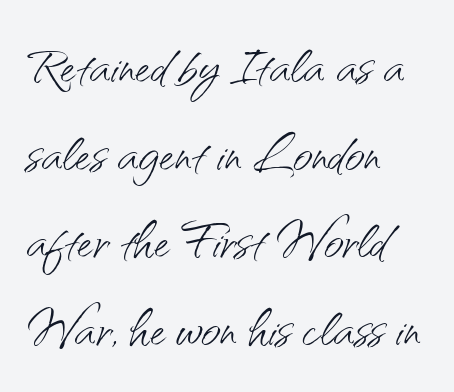
The image shows 68 px light sans-serif type; set left-aligned, normal line spacing (1.29x), normal letter spacing, not underlined; medium stroke contrast and a small x-height.
